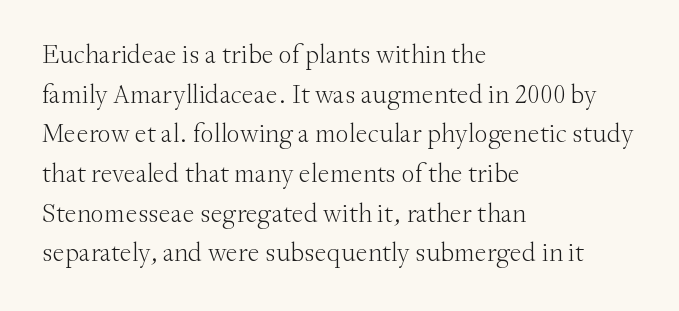
{"italic": "no", "bold": "no", "underline": "no", "align": "left", "line_spacing": "normal", "line_spacing_ratio": 1.47, "letter_spacing": "normal", "letter_spacing_em": 0.0, "glyph_px": 27}
